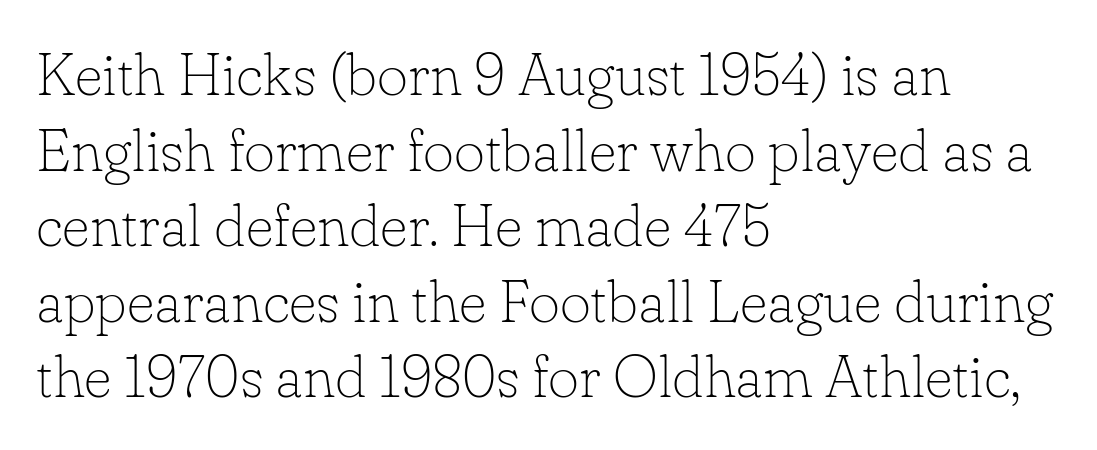
{"serif": "yes", "italic": "no", "bold": "no", "weight": "thin", "width": "normal", "stroke_contrast": "low", "x_height": "small", "monospaced": "no", "underline": "no", "align": "left", "line_spacing": "normal", "line_spacing_ratio": 1.26, "letter_spacing": "normal", "letter_spacing_em": 0.0, "glyph_px": 60}
